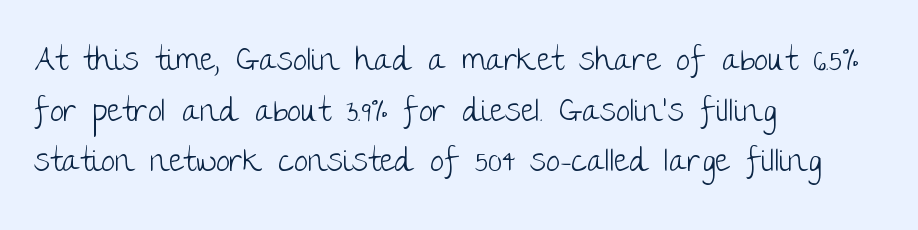
Q: Is the text bold? A: No.
Q: Is the text italic (slanted)? A: No, it is upright.
Q: Is the typeface a serif or a sans-serif typeface? A: Sans-serif.
Q: Is the text underlined? A: No.
Q: How is the paragraph aligned? A: Left-aligned.
Q: Is the spacing between letters normal or unusually wide? A: Normal.
Q: Is the spacing between lines tight, normal or loose? A: Normal.
Q: Width (condensed, normal, or wide)? A: Normal.
Q: Stroke contrast? A: Low.
Q: x-height? A: Large.
Q: Monospaced? A: No.
